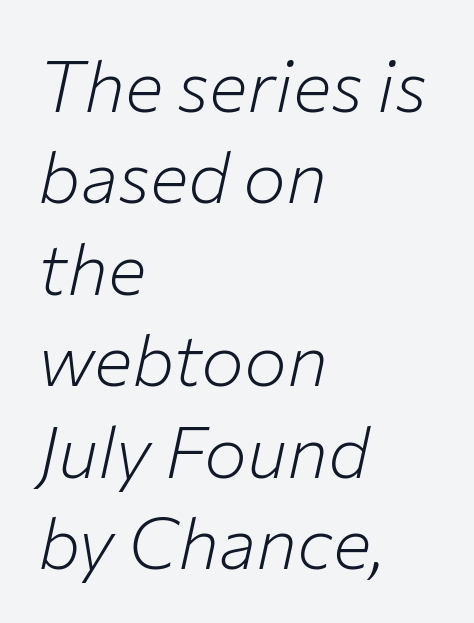
{"italic": "yes", "lean": "right", "slant_degrees": 12, "bold": "no", "weight": "light", "width": "normal", "stroke_contrast": "low", "x_height": "medium", "monospaced": "no", "underline": "no", "align": "left", "line_spacing": "normal", "line_spacing_ratio": 1.27, "letter_spacing": "normal", "letter_spacing_em": 0.0, "glyph_px": 72}
